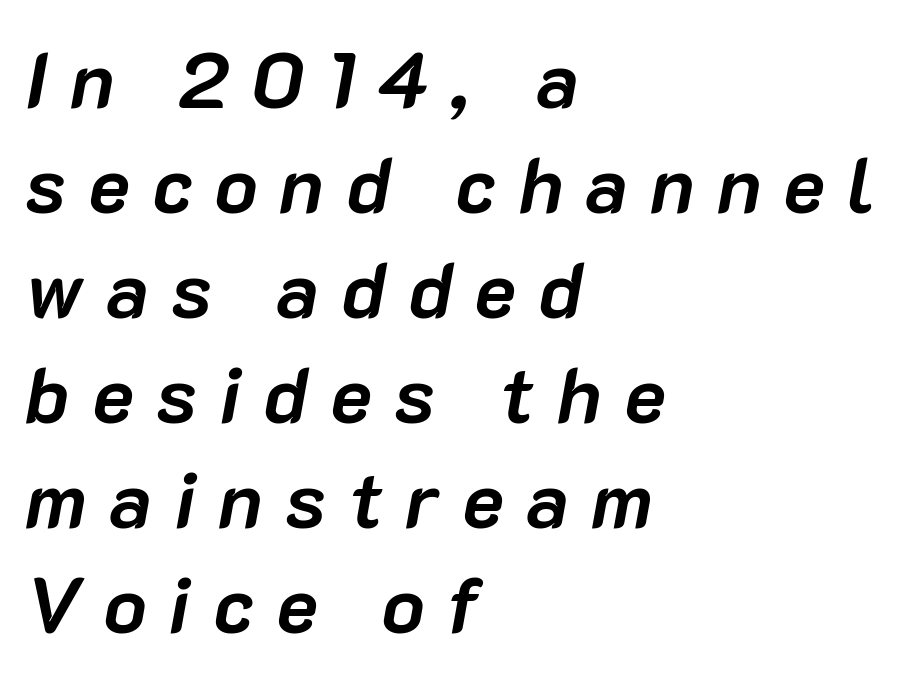
The image shows 79 px semibold type, italic (leaning right); set left-aligned, normal line spacing (1.33x), unusually wide letter spacing (+0.28 em), not underlined; low stroke contrast and a medium x-height.
